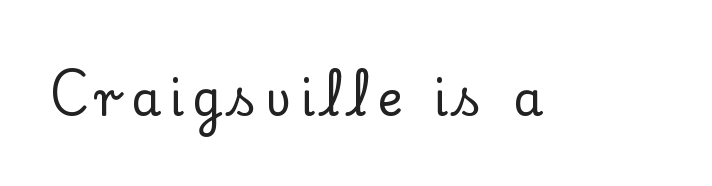
Is this a fixed-width face? No — the glyphs have proportional, varying widths. You can tell it's not italic because the verticals are truly vertical. Type style note: has serifs. Quick note: underline off.
